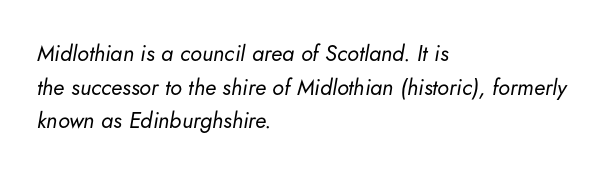
The baseline area is clear. The passage shown leans; its letterforms are oblique. In terms of letterspacing, this is plain default setting. The compositor pushed each line to the left boundary.
